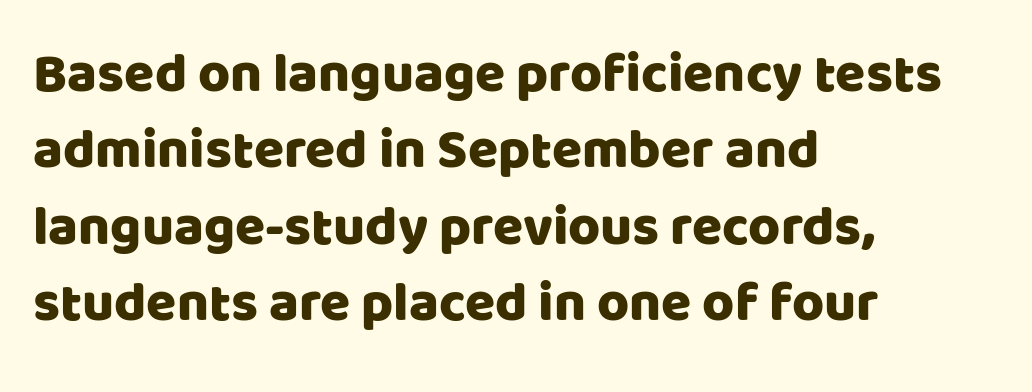
{"serif": "no", "italic": "no", "width": "normal", "stroke_contrast": "low", "x_height": "large", "monospaced": "no", "underline": "no", "align": "left", "line_spacing": "normal", "line_spacing_ratio": 1.39, "letter_spacing": "normal", "letter_spacing_em": 0.0, "glyph_px": 55}
